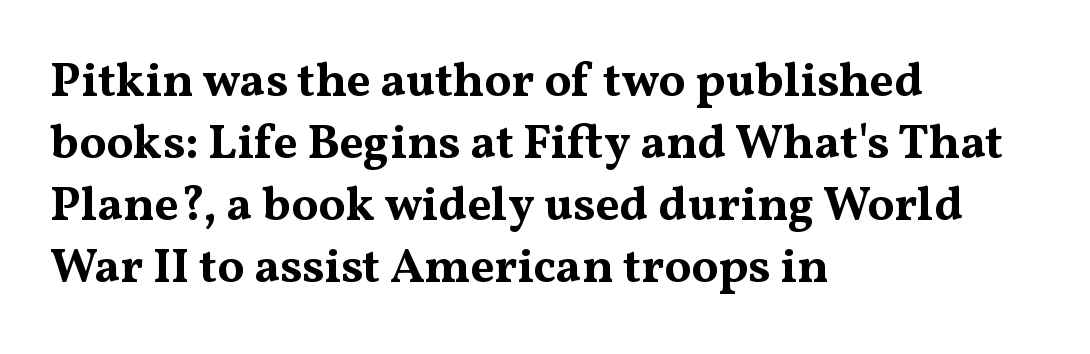
Q: Is the text bold? A: Yes.
Q: Is the text italic (slanted)? A: No, it is upright.
Q: Is the typeface a serif or a sans-serif typeface? A: Serif.
Q: Is the text underlined? A: No.
Q: How is the paragraph aligned? A: Left-aligned.
Q: Is the spacing between letters normal or unusually wide? A: Normal.
Q: Is the spacing between lines tight, normal or loose? A: Normal.
Q: Width (condensed, normal, or wide)? A: Wide.
Q: Stroke contrast? A: Medium.
Q: x-height? A: Medium.
Q: Monospaced? A: No.
